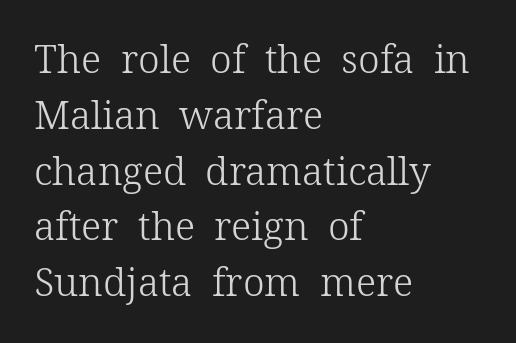
Quick note: interline space is typical. Horizontal alignment here is leftward, the default for most running prose. Note the varied advance widths — an 'i' is clearly narrower than an 'm'. No extra tracking has been applied to these lines.
